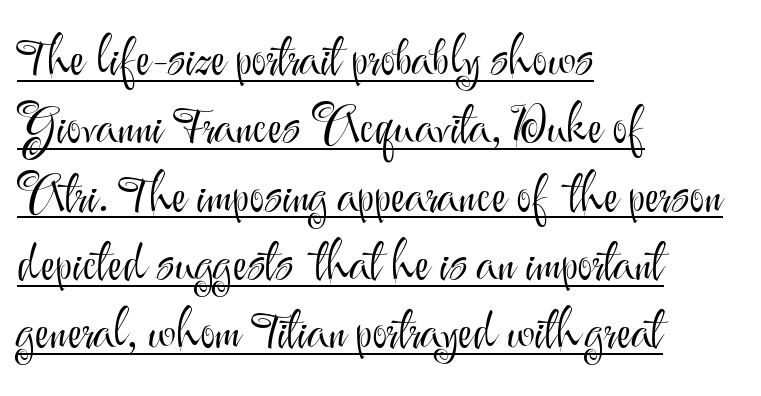
This rendering leaves character spacing at its baseline value. This rendering employs a face without finishing strokes, i.e., a sans-serif. The letters look calm and open, with moderate or lighter stems. Compared with typical paragraphs, the rows here are spaced about the same.
